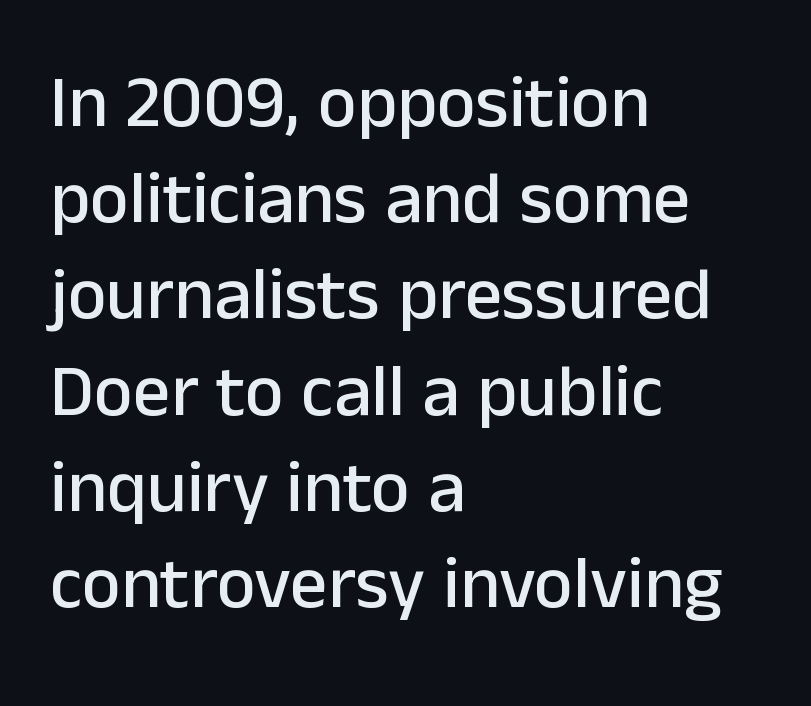
A typesetter would call this leading conventional body-copy spacing. Only glyphs here, with clear space below each row. In terms of letterspacing, this is plain default setting. The compositor pushed each line to the left boundary. Character widths vary here, with narrow letters taking less room than wide ones.
